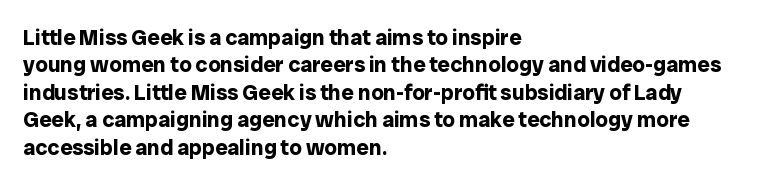
Only glyphs here, with clear space below each row. The type sits square on the baseline with zero lean. Short note: letters normally spaced. Summary of vertical rhythm: regular, with standard interline spacing. Thick stems and heavy bowls — unmistakably bold. Short and long lines alike share a common starting point at left.
